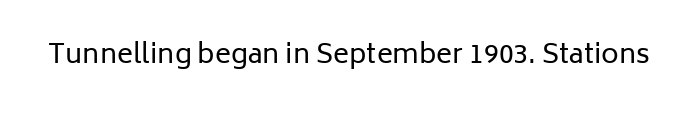
{"italic": "no", "bold": "no", "underline": "no", "letter_spacing": "normal", "letter_spacing_em": 0.0, "glyph_px": 27}
